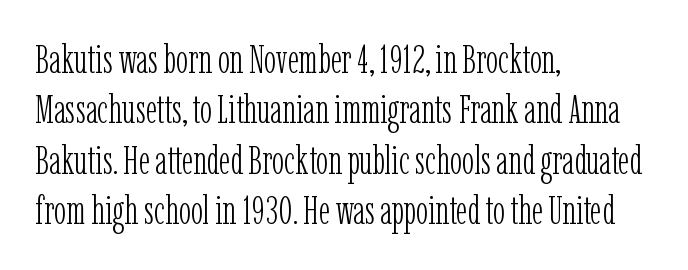
Q: Is the text bold? A: No.
Q: Is the text italic (slanted)? A: No, it is upright.
Q: Is the typeface a serif or a sans-serif typeface? A: Serif.
Q: Is the text underlined? A: No.
Q: How is the paragraph aligned? A: Left-aligned.
Q: Is the spacing between letters normal or unusually wide? A: Normal.
Q: Is the spacing between lines tight, normal or loose? A: Normal.
Q: Width (condensed, normal, or wide)? A: Condensed.
Q: Stroke contrast? A: Low.
Q: x-height? A: Medium.
Q: Monospaced? A: No.
